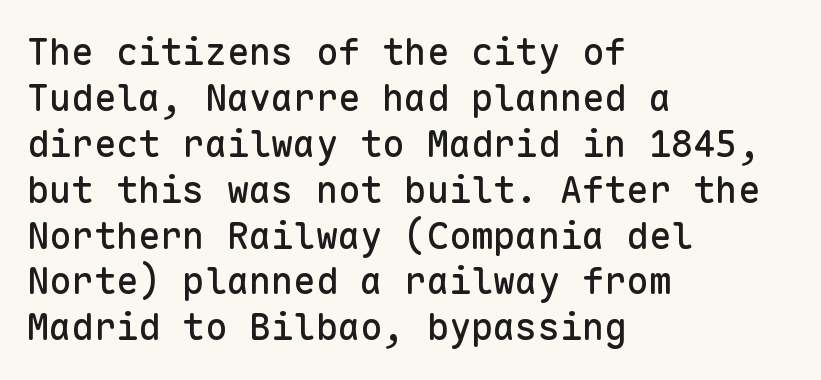
The image shows 37 px sans-serif type, upright, monospaced; set left-aligned, line spacing 1.24x, normal letter spacing, not underlined; low stroke contrast and a medium x-height.
